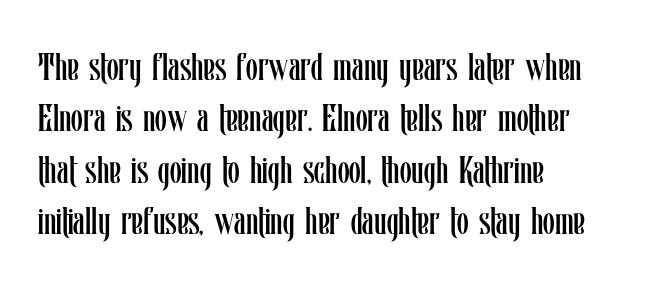
The paragraph has a hard left edge and a soft right edge. Words appear dense and cohesive because spacing is normal. The passage shown is not underscored anywhere. The lettering stays uniformly vertical, giving the passage a roman look. The font sits on the lighter half of the weight spectrum, regular included. The designer left line spacing at the default.
